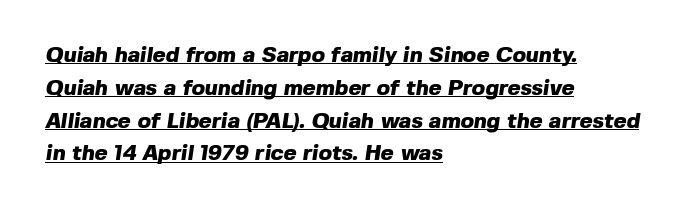
Q: Is the text bold? A: Yes.
Q: Is the text underlined? A: Yes.
Q: How is the paragraph aligned? A: Left-aligned.
Q: Is the spacing between letters normal or unusually wide? A: Normal.
Q: Is the spacing between lines tight, normal or loose? A: Normal.
